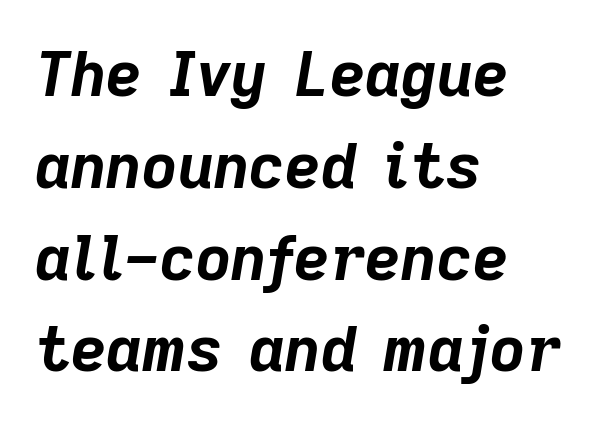
Q: Is the text bold? A: Yes.
Q: Is the text italic (slanted)? A: Yes, it leans right by about 9 degrees.
Q: Is the text underlined? A: No.
Q: How is the paragraph aligned? A: Left-aligned.
Q: Is the spacing between letters normal or unusually wide? A: Normal.
Q: Is the spacing between lines tight, normal or loose? A: Normal.
Q: Width (condensed, normal, or wide)? A: Normal.
Q: Stroke contrast? A: Low.
Q: x-height? A: Medium.
Q: Monospaced? A: No.
